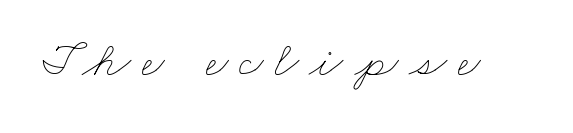
Letters rest on an invisible, unmarked baseline. Is this a heavy cut? Hardly; it is regular or lighter. Here the glyphs are tracked loosely, breaking word shapes into spaced letters. Is this a fixed-width face? No — the glyphs have proportional, varying widths.
